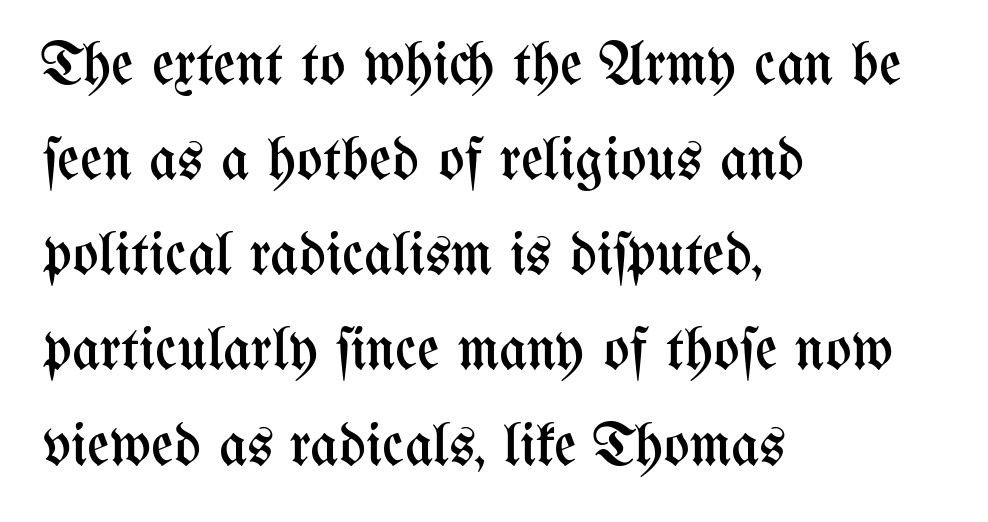
The image shows 61 px regular-weight, condensed type, upright; set left-aligned, normal line spacing (1.56x), normal letter spacing, not underlined; medium stroke contrast and a medium x-height.
